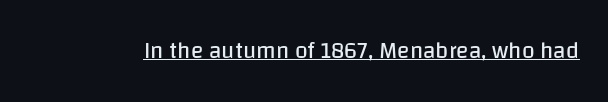
Students, observe the line beneath the letters — that is underlining. You can tell it's not italic because the verticals are truly vertical. Stems here are at most as thick as an everyday book face. Between one letter and the next there's only the usual sliver of space.
